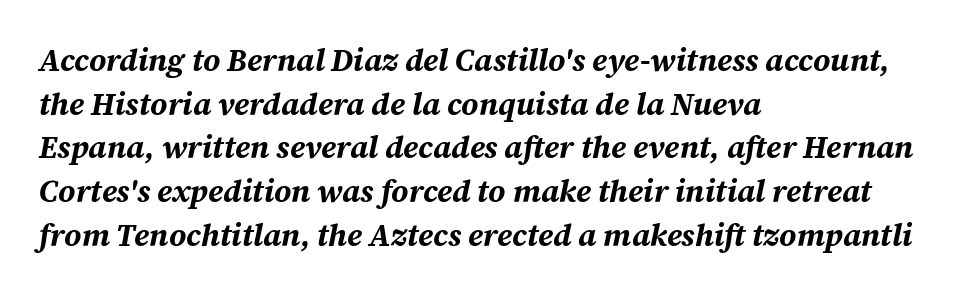
Line beginnings align vertically; line endings do not. Looks like regular typesetting: each glyph gets only the width it needs. If you drew a line through each stem, it would be angled. Plenty of ink on the page — the face is bold. The rendering uses a moderate line-height, typical for paragraphs.
